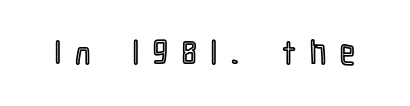
Q: Is the text italic (slanted)? A: No, it is upright.
Q: Is the text underlined? A: No.
Q: Is the spacing between letters normal or unusually wide? A: Unusually wide.
Q: Width (condensed, normal, or wide)? A: Condensed.
Q: x-height? A: Medium.
Q: Monospaced? A: No.
